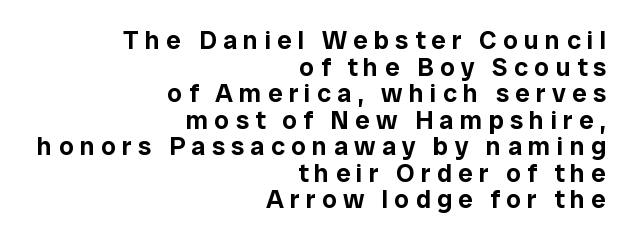
{"italic": "no", "underline": "no", "align": "right", "line_spacing": "tight", "line_spacing_ratio": 1.02, "letter_spacing": "wide", "letter_spacing_em": 0.24, "glyph_px": 26}
